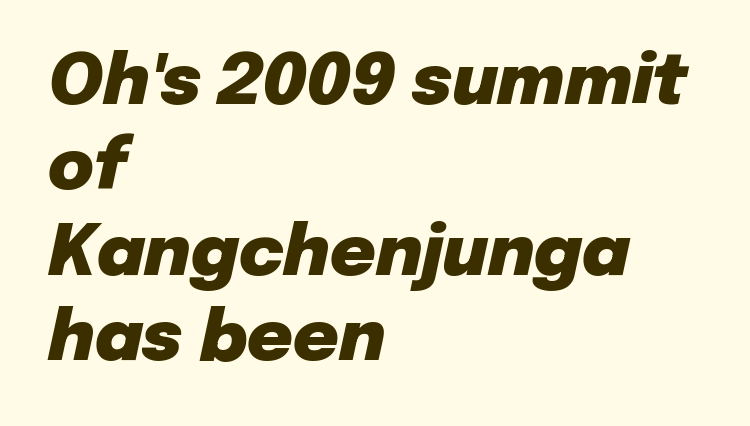
The passage shown is typed in a proportional face where columns would drift. The font is running at its bold setting. The gap between lines stays unmarked. Reading down the block, your eye returns to a fixed left position each line. Yep, that's italic — everything's leaning.
